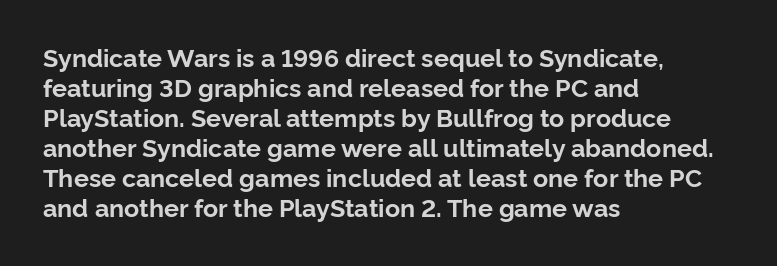
The image shows 25 px bold type, upright; set left-aligned, line spacing 1.2x, normal letter spacing, not underlined.
